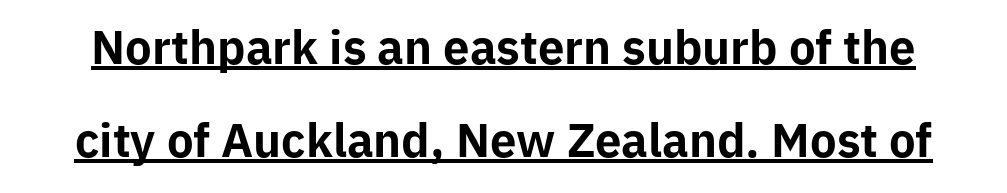
{"serif": "no", "italic": "no", "bold": "yes", "weight": "bold", "width": "normal", "stroke_contrast": "low", "x_height": "medium", "monospaced": "no", "underline": "yes", "line_spacing": "loose", "line_spacing_ratio": 2.06, "letter_spacing": "normal", "letter_spacing_em": 0.0, "glyph_px": 45}
